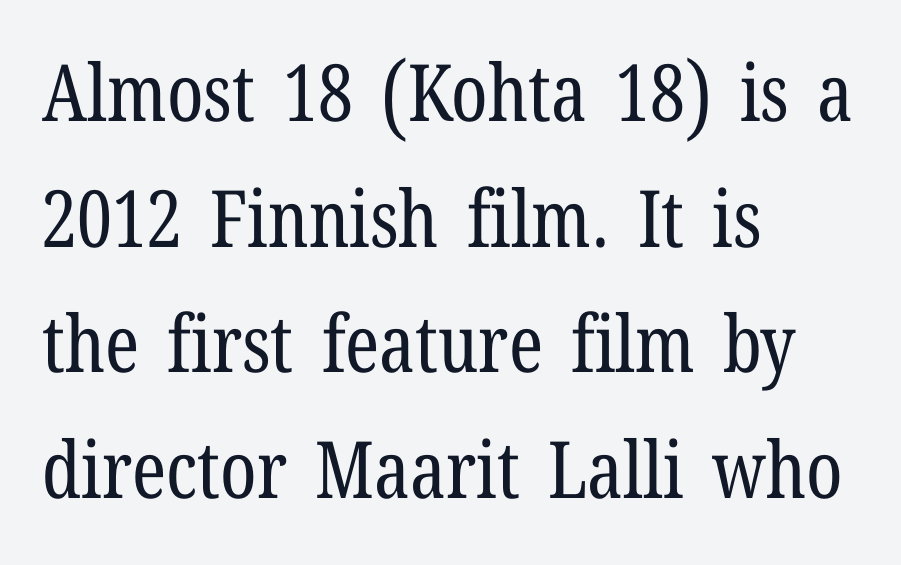
Q: Is the text bold? A: No.
Q: Is the text italic (slanted)? A: No, it is upright.
Q: Is the typeface a serif or a sans-serif typeface? A: Serif.
Q: Is the text underlined? A: No.
Q: How is the paragraph aligned? A: Left-aligned.
Q: Is the spacing between letters normal or unusually wide? A: Normal.
Q: Is the spacing between lines tight, normal or loose? A: Normal.
Q: Width (condensed, normal, or wide)? A: Condensed.
Q: Stroke contrast? A: Low.
Q: x-height? A: Medium.
Q: Monospaced? A: No.
